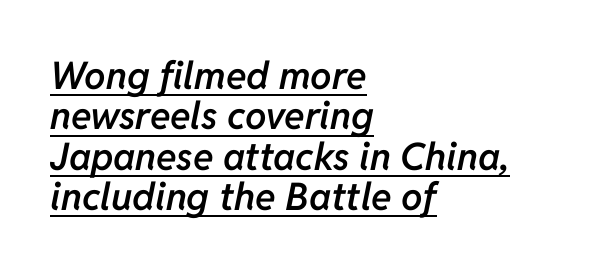
Caption: standard tracking, unaltered. This sample carries an underscore along the baseline area. The rendering uses a small line-height, squeezing the rows. The sample has been set in demibold, a notch under bold.
